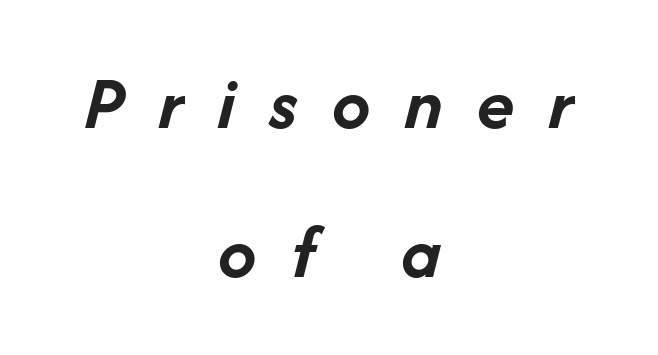
The passage is arranged like a title page — every line centered. Each new line begins a long way beneath the previous one. Note the varied advance widths — an 'i' is clearly narrower than an 'm'. The typesetting leans heavy: a genuine bold. Posture: slanted.
